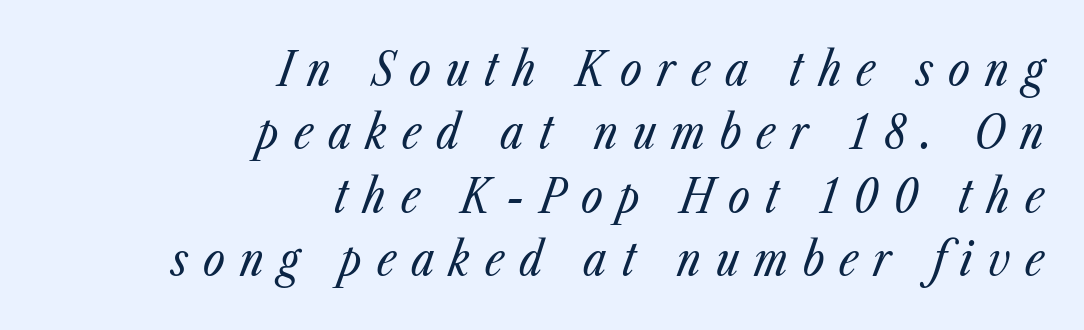
The letterforms stand isolated, each surrounded by extra space. The glyphs are unaccompanied by any horizontal stroke below them. There's an unmistakable incline to the writing here. If you drew a ruler down the right edge, every line would touch it. Leading matches the norm, producing a regular column.
